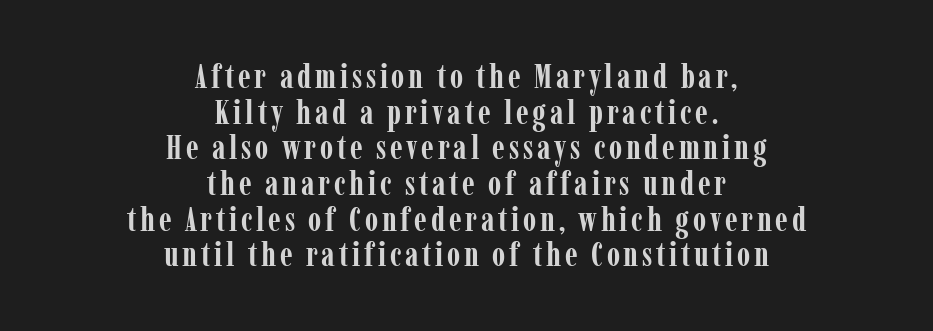
{"serif": "yes", "italic": "no", "bold": "yes", "weight": "semibold", "width": "condensed", "stroke_contrast": "low", "x_height": "medium", "monospaced": "no", "underline": "no", "align": "center", "line_spacing": "tight", "line_spacing_ratio": 1.05, "glyph_px": 34}
